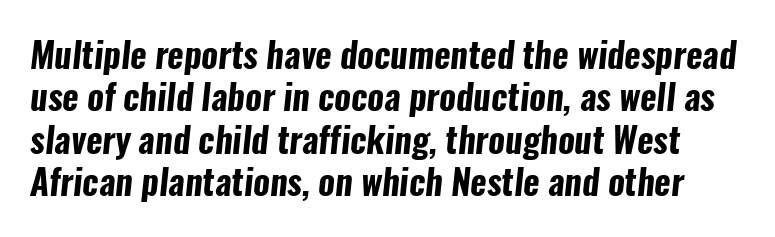
Q: Is the text bold? A: Yes.
Q: Is the typeface a serif or a sans-serif typeface? A: Sans-serif.
Q: Is the text underlined? A: No.
Q: Is the spacing between letters normal or unusually wide? A: Normal.
Q: Width (condensed, normal, or wide)? A: Condensed.
Q: Stroke contrast? A: Low.
Q: x-height? A: Medium.
Q: Monospaced? A: No.
